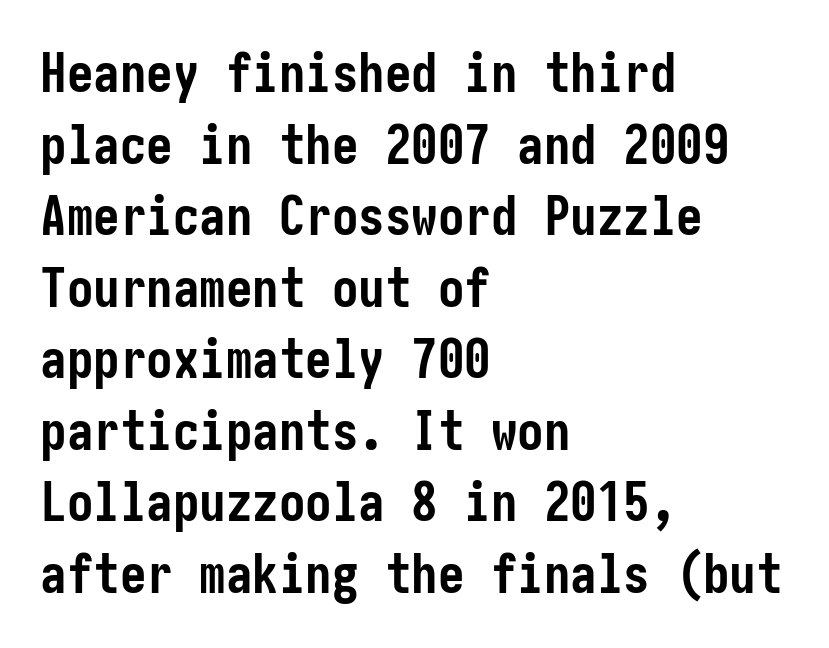
The image shows 53 px semibold, condensed sans-serif type, upright; set left-aligned, normal line spacing (1.35x), normal letter spacing, not underlined; low stroke contrast and a medium x-height.
